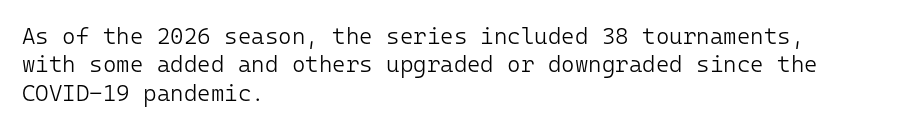
The image shows 23 px text type, upright; set left-aligned, line spacing 1.23x, normal letter spacing, not underlined.
